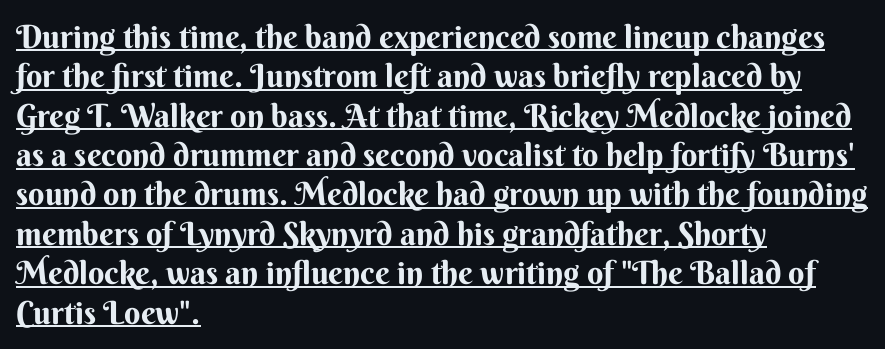
The image shows 32 px sans-serif type, upright; set left-aligned, line spacing 1.23x, normal letter spacing, underlined; medium stroke contrast and a small x-height.
